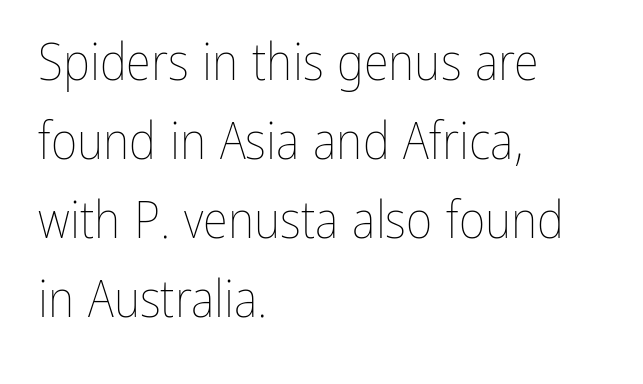
{"italic": "no", "bold": "no", "weight": "thin", "width": "condensed", "stroke_contrast": "low", "x_height": "medium", "monospaced": "no", "underline": "no", "align": "left", "line_spacing": "normal", "line_spacing_ratio": 1.55, "letter_spacing": "normal", "letter_spacing_em": 0.0, "glyph_px": 51}
